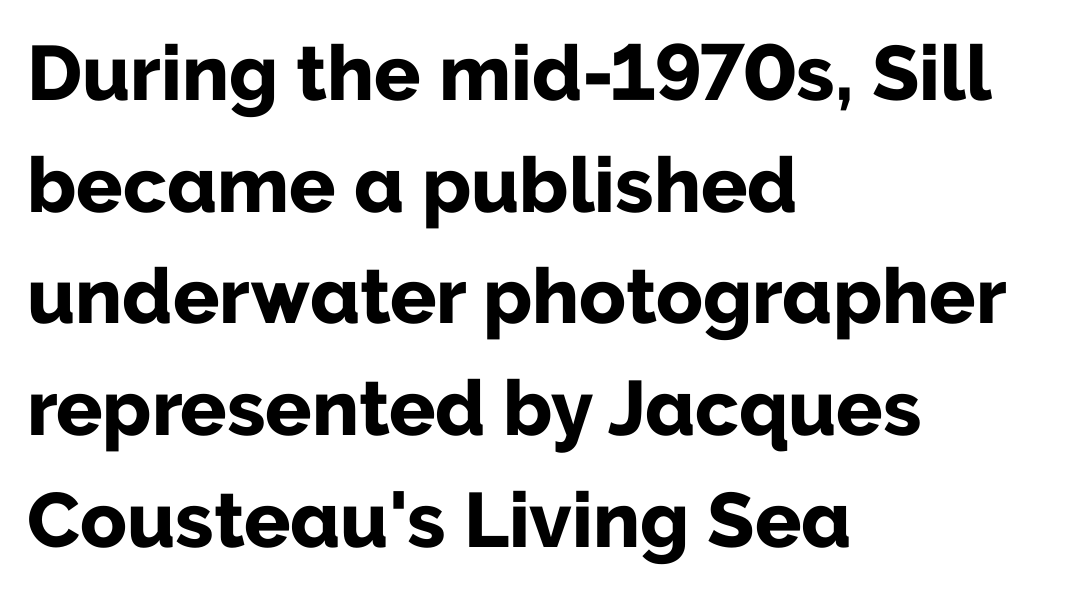
The image shows 77 px bold sans-serif type, upright; set left-aligned, normal line spacing (1.45x), normal letter spacing, not underlined; low stroke contrast and a medium x-height.
